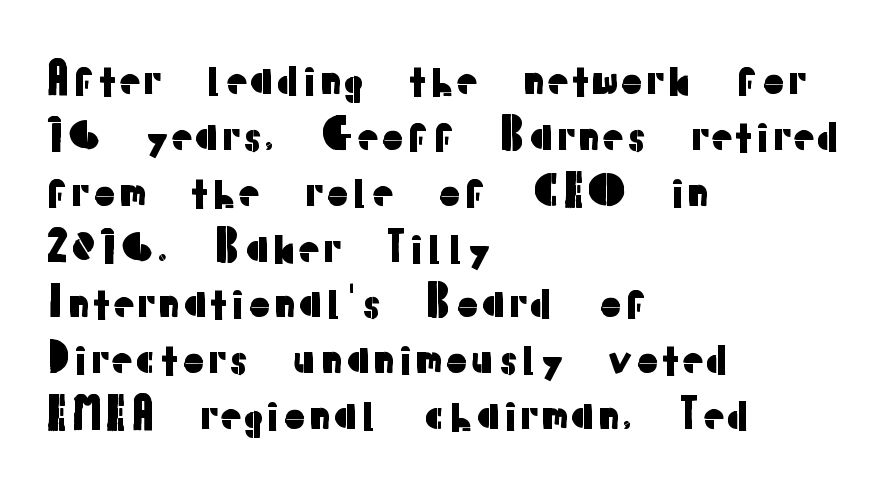
Notice how descenders clear the ascenders below comfortably — that's standard leading. Look at the bottom of the vertical strokes: they stop flat, with no serifs. Compared with typical body copy, the letter spacing here is the same. The rendering anchors every line to the left-hand side.
